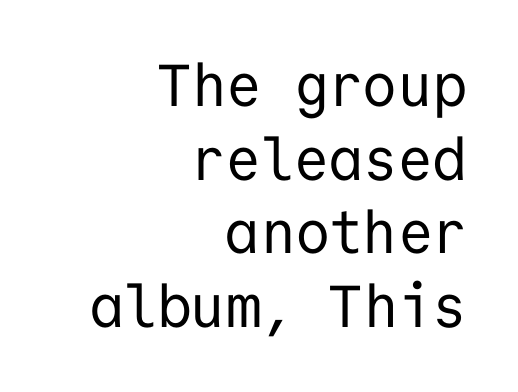
The rows are spaced the way most documents space them. The space beneath each line is pristine and unruled. Posture: vertical. This sample uses plain, unmodified letter spacing.
